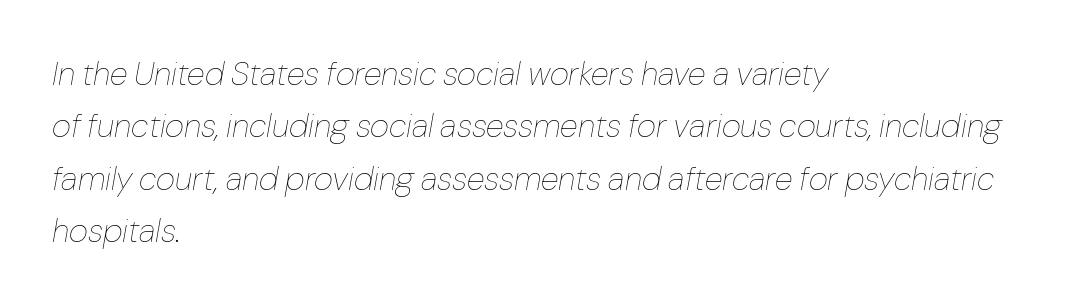
Q: Is the text bold? A: No.
Q: Is the text italic (slanted)? A: Yes, it leans right by about 10 degrees.
Q: Is the text underlined? A: No.
Q: How is the paragraph aligned? A: Left-aligned.
Q: Is the spacing between letters normal or unusually wide? A: Normal.
Q: Is the spacing between lines tight, normal or loose? A: Normal.
Q: Width (condensed, normal, or wide)? A: Normal.
Q: Stroke contrast? A: Low.
Q: x-height? A: Medium.
Q: Monospaced? A: No.
